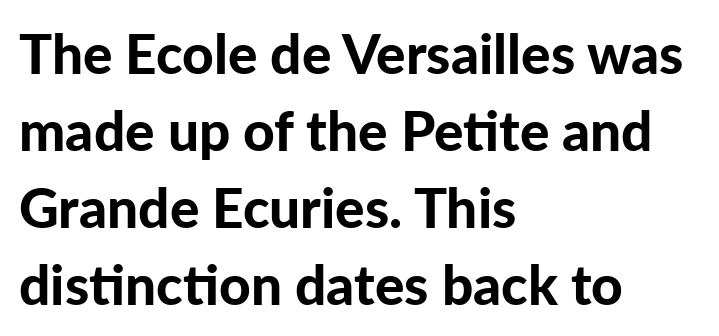
{"serif": "no", "italic": "no", "bold": "yes", "weight": "bold", "width": "normal", "stroke_contrast": "low", "x_height": "medium", "monospaced": "no", "underline": "no", "align": "left", "line_spacing": "normal", "line_spacing_ratio": 1.4, "letter_spacing": "normal", "letter_spacing_em": 0.0, "glyph_px": 55}
